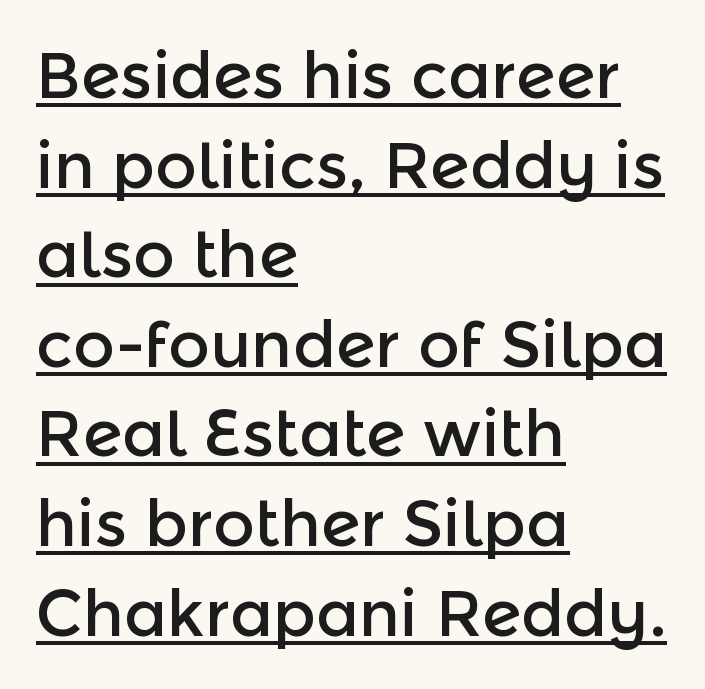
Q: Is the text italic (slanted)? A: No, it is upright.
Q: Is the typeface a serif or a sans-serif typeface? A: Sans-serif.
Q: Is the text underlined? A: Yes.
Q: How is the paragraph aligned? A: Left-aligned.
Q: Is the spacing between letters normal or unusually wide? A: Normal.
Q: Is the spacing between lines tight, normal or loose? A: Normal.
Q: Width (condensed, normal, or wide)? A: Normal.
Q: x-height? A: Medium.
Q: Monospaced? A: No.
